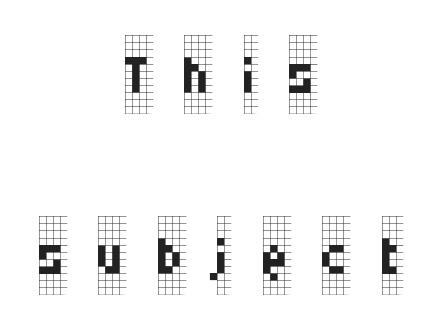
Q: Is the text bold? A: No.
Q: Is the text italic (slanted)? A: No, it is upright.
Q: Is the typeface a serif or a sans-serif typeface? A: Serif.
Q: Is the text underlined? A: No.
Q: How is the paragraph aligned? A: Centered.
Q: Is the spacing between letters normal or unusually wide? A: Unusually wide.
Q: Is the spacing between lines tight, normal or loose? A: Loose.
Q: Width (condensed, normal, or wide)? A: Condensed.
Q: Stroke contrast? A: Low.
Q: x-height? A: Large.
Q: Monospaced? A: No.
